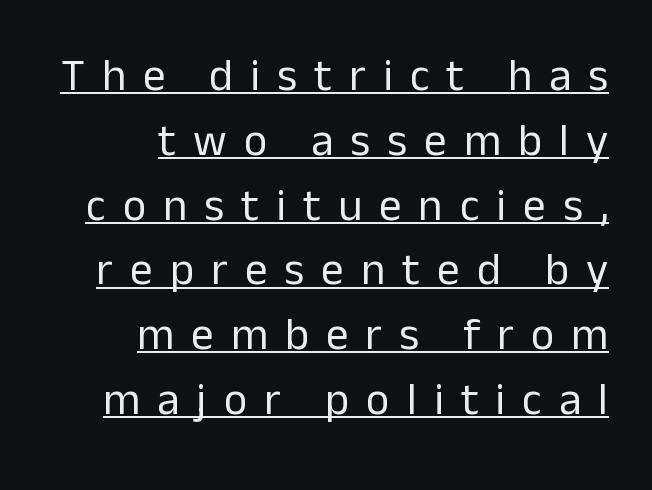
{"serif": "no", "italic": "no", "bold": "no", "weight": "regular", "width": "normal", "stroke_contrast": "low", "x_height": "medium", "monospaced": "no", "underline": "yes", "align": "right", "line_spacing": "normal", "line_spacing_ratio": 1.44, "letter_spacing": "wide", "letter_spacing_em": 0.38, "glyph_px": 45}
